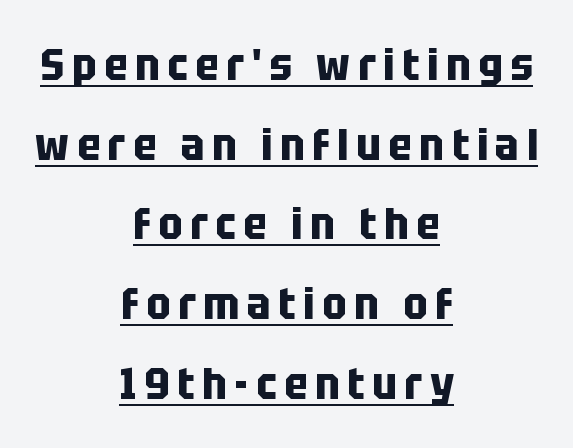
Q: Is the text bold? A: Yes.
Q: Is the text italic (slanted)? A: No, it is upright.
Q: Is the typeface a serif or a sans-serif typeface? A: Sans-serif.
Q: Is the text underlined? A: Yes.
Q: How is the paragraph aligned? A: Centered.
Q: Width (condensed, normal, or wide)? A: Condensed.
Q: Stroke contrast? A: Low.
Q: x-height? A: Large.
Q: Monospaced? A: No.
